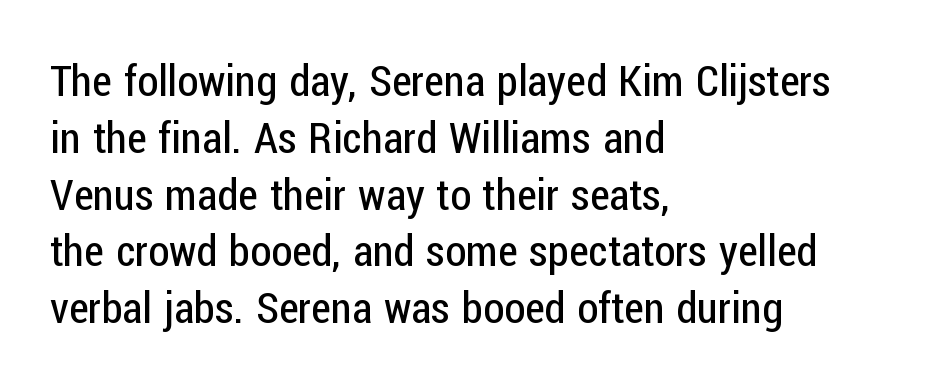
The image shows 43 px regular-weight, condensed sans-serif type, upright; set left-aligned, normal line spacing (1.32x), normal letter spacing, not underlined; low stroke contrast and a medium x-height.
